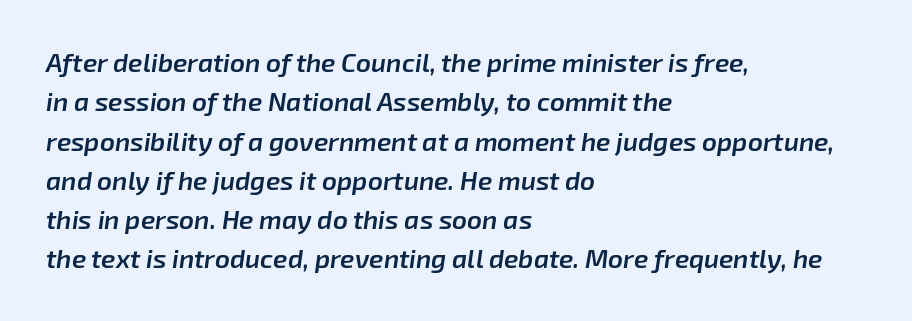
The image shows 26 px text type, italic (leaning right); set left-aligned, normal line spacing (1.51x), normal letter spacing, not underlined.
